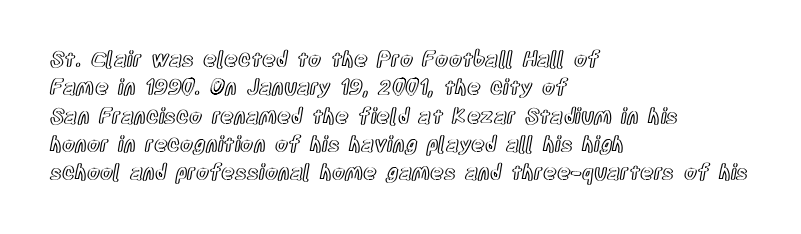
The foot of each line stays bare and open. The passage shown stacks its lines at a standard gap. Alignment: flush left. The horizontal fit of the characters is conventional and even.
